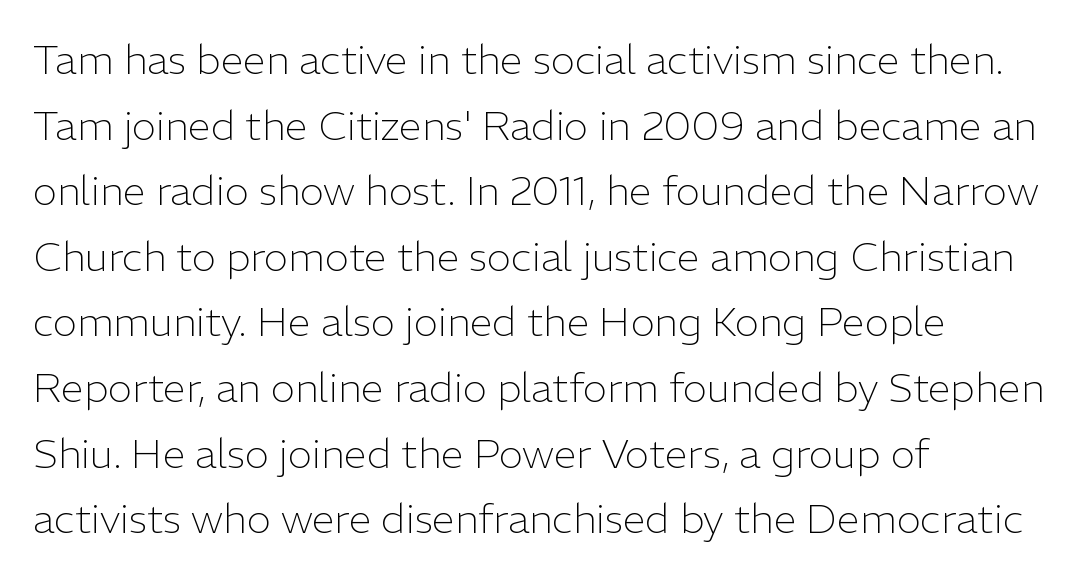
Q: Is the text bold? A: No.
Q: Is the text italic (slanted)? A: No, it is upright.
Q: Is the typeface a serif or a sans-serif typeface? A: Sans-serif.
Q: Is the text underlined? A: No.
Q: How is the paragraph aligned? A: Left-aligned.
Q: Is the spacing between letters normal or unusually wide? A: Normal.
Q: Is the spacing between lines tight, normal or loose? A: Normal.
Q: Width (condensed, normal, or wide)? A: Normal.
Q: Stroke contrast? A: Low.
Q: x-height? A: Medium.
Q: Monospaced? A: No.
